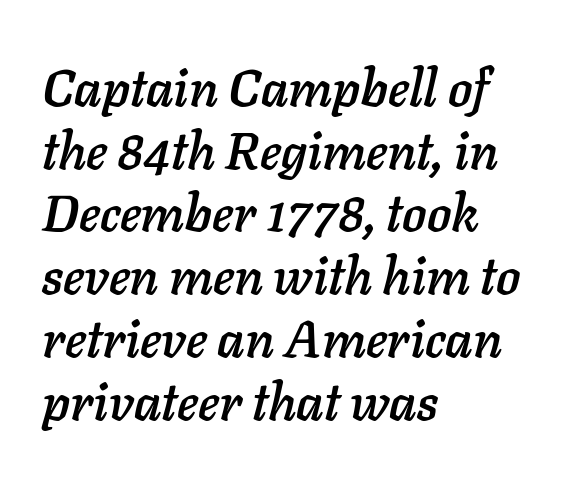
{"italic": "yes", "lean": "right", "slant_degrees": 11, "width": "normal", "stroke_contrast": "low", "x_height": "medium", "monospaced": "no", "underline": "no", "align": "left", "line_spacing_ratio": 1.23, "letter_spacing": "normal", "letter_spacing_em": 0.0, "glyph_px": 51}
